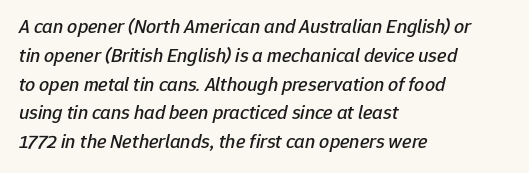
The image shows 20 px text type, italic (leaning right); set left-aligned, normal line spacing (1.44x), normal letter spacing, not underlined.
